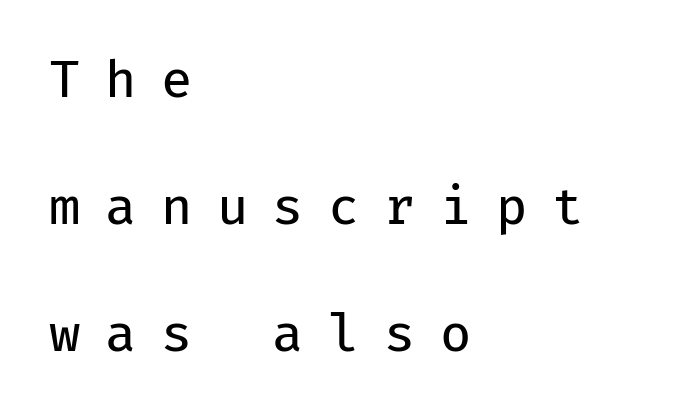
Q: Is the text bold? A: No.
Q: Is the text italic (slanted)? A: No, it is upright.
Q: Is the typeface a serif or a sans-serif typeface? A: Sans-serif.
Q: Is the text underlined? A: No.
Q: How is the paragraph aligned? A: Left-aligned.
Q: Is the spacing between letters normal or unusually wide? A: Unusually wide.
Q: Is the spacing between lines tight, normal or loose? A: Loose.
Q: Width (condensed, normal, or wide)? A: Normal.
Q: Stroke contrast? A: Low.
Q: x-height? A: Medium.
Q: Monospaced? A: Yes.
